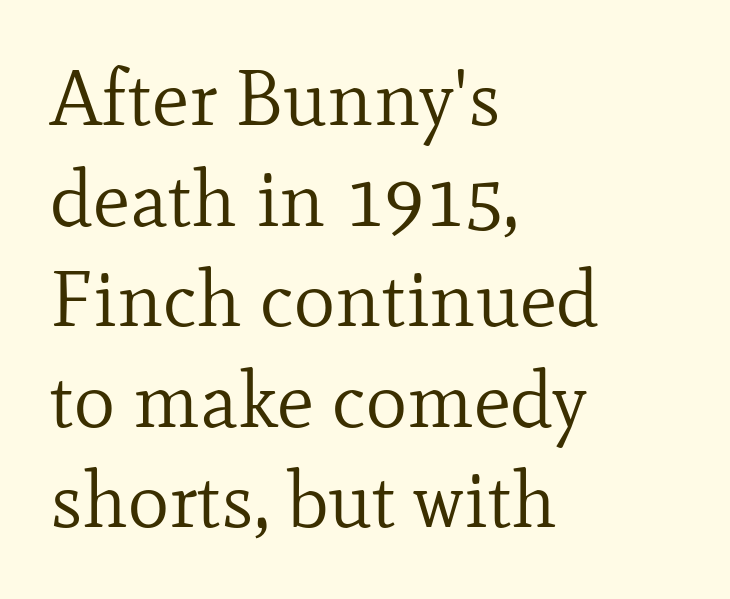
Q: Is the text bold? A: No.
Q: Is the text italic (slanted)? A: No, it is upright.
Q: Is the typeface a serif or a sans-serif typeface? A: Serif.
Q: Is the text underlined? A: No.
Q: How is the paragraph aligned? A: Left-aligned.
Q: Is the spacing between letters normal or unusually wide? A: Normal.
Q: Is the spacing between lines tight, normal or loose? A: Normal.
Q: Width (condensed, normal, or wide)? A: Normal.
Q: Stroke contrast? A: Low.
Q: x-height? A: Small.
Q: Monospaced? A: No.
